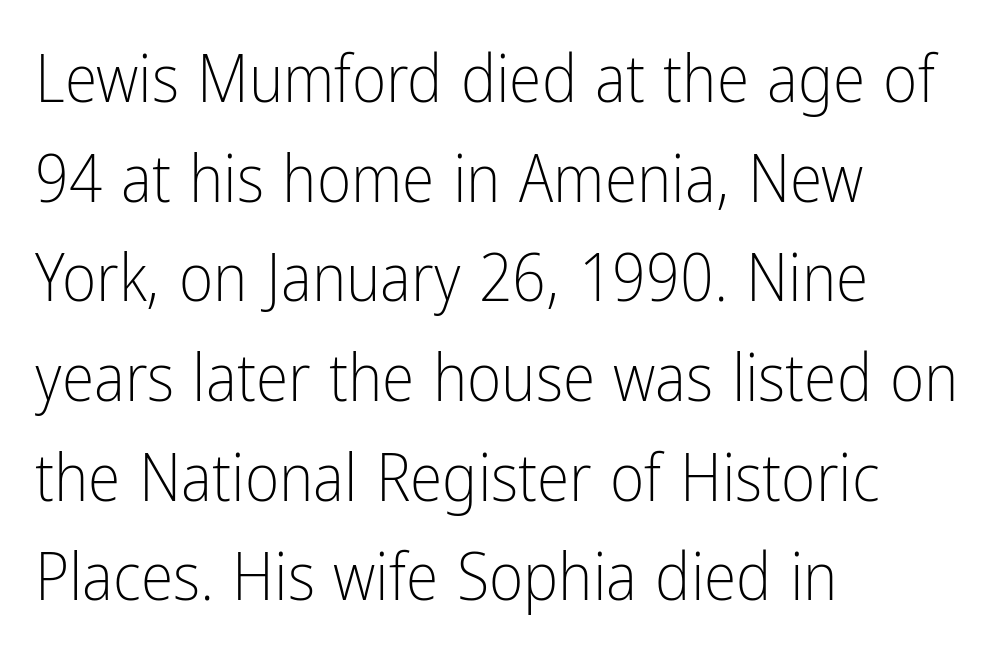
Q: Is the text bold? A: No.
Q: Is the text italic (slanted)? A: No, it is upright.
Q: Is the typeface a serif or a sans-serif typeface? A: Sans-serif.
Q: Is the text underlined? A: No.
Q: How is the paragraph aligned? A: Left-aligned.
Q: Is the spacing between letters normal or unusually wide? A: Normal.
Q: Is the spacing between lines tight, normal or loose? A: Normal.
Q: Width (condensed, normal, or wide)? A: Condensed.
Q: Stroke contrast? A: Low.
Q: x-height? A: Medium.
Q: Monospaced? A: No.
